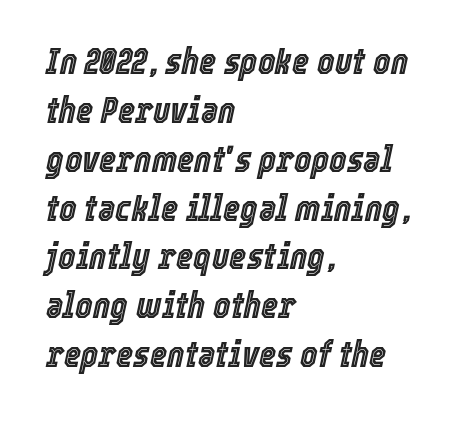
The image shows 37 px condensed type, italic (leaning right); set left-aligned, normal line spacing (1.32x), normal letter spacing, not underlined; a medium x-height.
